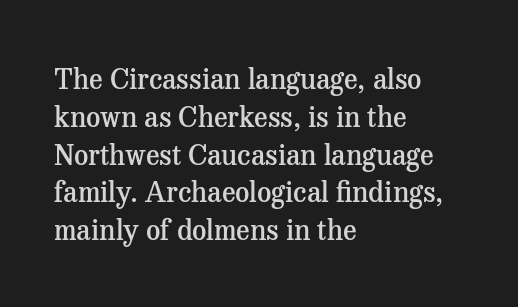
{"serif": "yes", "italic": "no", "bold": "semi", "weight": "semibold", "width": "normal", "stroke_contrast": "medium", "x_height": "medium", "monospaced": "no", "underline": "no", "align": "left", "line_spacing": "normal", "line_spacing_ratio": 1.35, "letter_spacing": "normal", "letter_spacing_em": 0.0, "glyph_px": 28}
